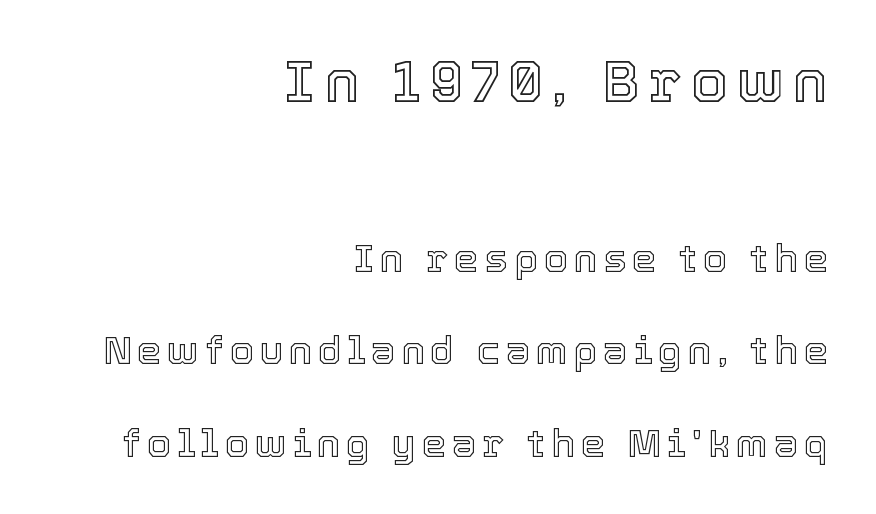
The image shows 59 px text type, upright; set right-aligned, loose line spacing (2.38x), not underlined; the first (top) block is 1.51x larger; a medium x-height.
